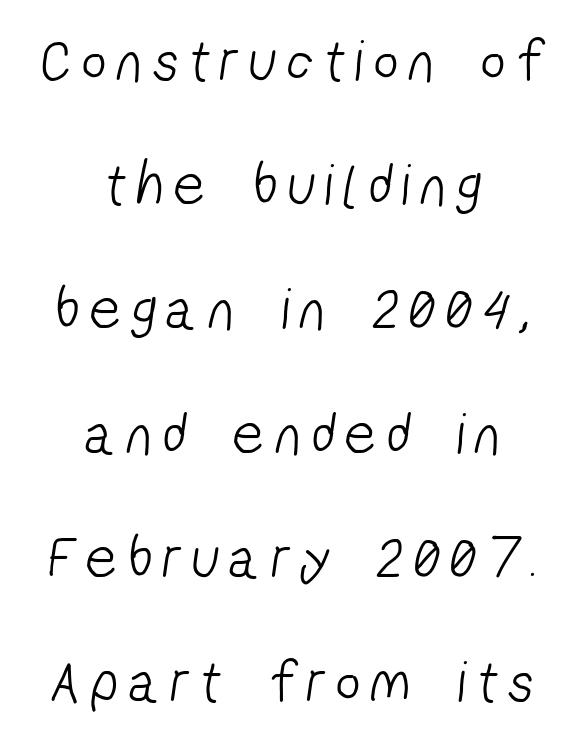
The image shows 60 px light, condensed sans-serif type; set centered, loose line spacing (2.07x), not underlined; low stroke contrast and a medium x-height.
